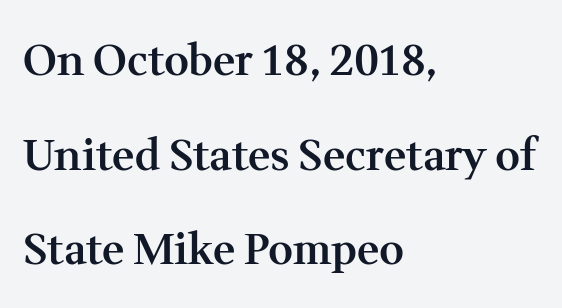
The letters carry serifs — small finishing strokes at the ends of their stems. The leading is generous, giving the passage an open texture. Short note: letters normally spaced. Horizontally, the lines are justified to the leading edge only. The letters stand upright; this is a roman face. You could not count columns in this text — the font is proportionally spaced.
